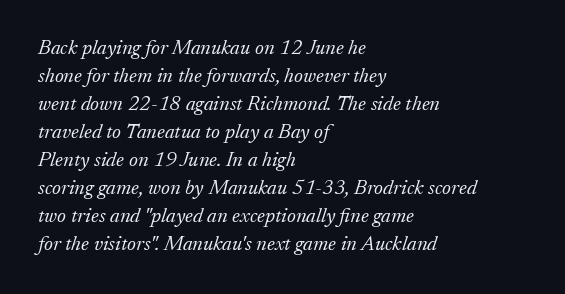
The image shows 21 px text type, italic (leaning right); set left-aligned, normal line spacing (1.33x), normal letter spacing, not underlined.
